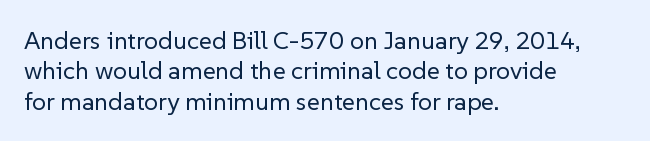
The image shows 25 px text type, upright; set left-aligned, line spacing 1.22x, normal letter spacing, not underlined.
